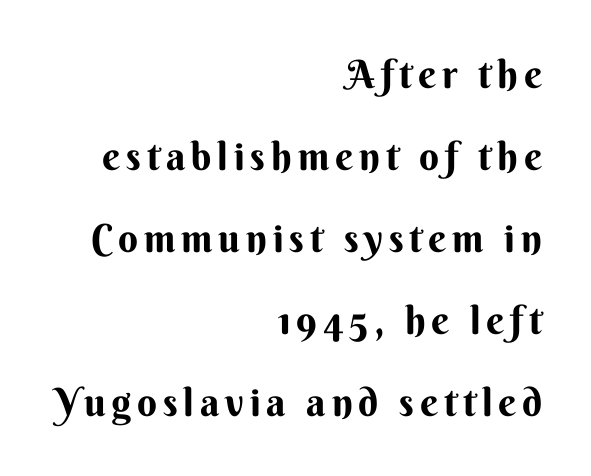
{"serif": "no", "italic": "no", "width": "normal", "stroke_contrast": "medium", "x_height": "small", "monospaced": "no", "underline": "no", "align": "right", "line_spacing": "loose", "line_spacing_ratio": 2.1, "glyph_px": 39}
